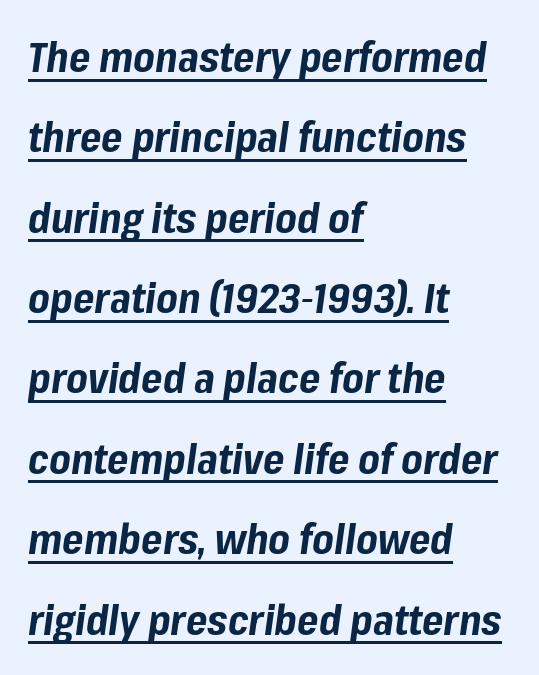
The letterforms sit shoulder to shoulder at normal distance. Students, observe: this is what heavily led, spacious text looks like. Tall strokes in this sample are angled rather than plumb. Underlining? Definitely there. Here the designer chose a conventional face with non-uniform glyph widths.
